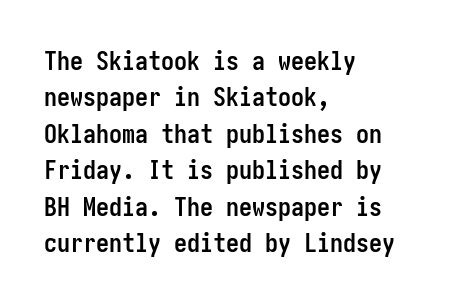
Q: Is the text bold? A: Yes.
Q: Is the text italic (slanted)? A: No, it is upright.
Q: Is the text underlined? A: No.
Q: How is the paragraph aligned? A: Left-aligned.
Q: Is the spacing between letters normal or unusually wide? A: Normal.
Q: Is the spacing between lines tight, normal or loose? A: Normal.
